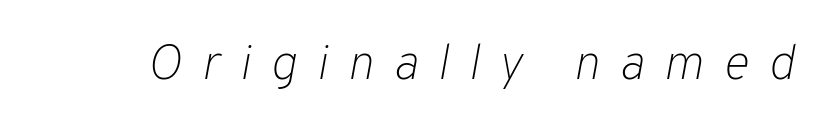
The glyphs are unaccompanied by any horizontal stroke below them. Character widths vary here, with narrow letters taking less room than wide ones. No chunkiness to these letters — they're not bold. What stands out about the letter spacing? Its width — letters are far apart.
